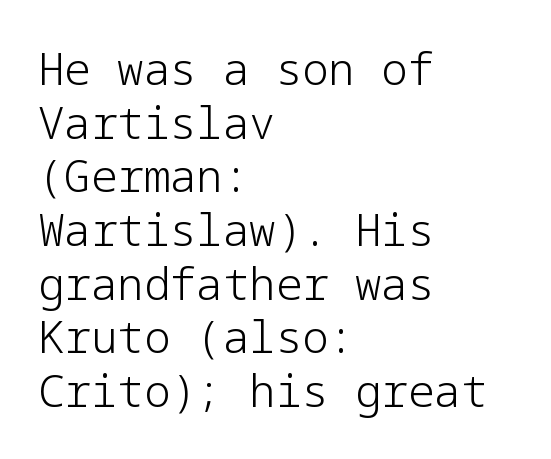
The text was rendered using a sans face with plain stroke endings. Every character sits straight up, as roman type does. The rendering anchors every line to the left-hand side. The font sits on the lighter half of the weight spectrum, regular included.
